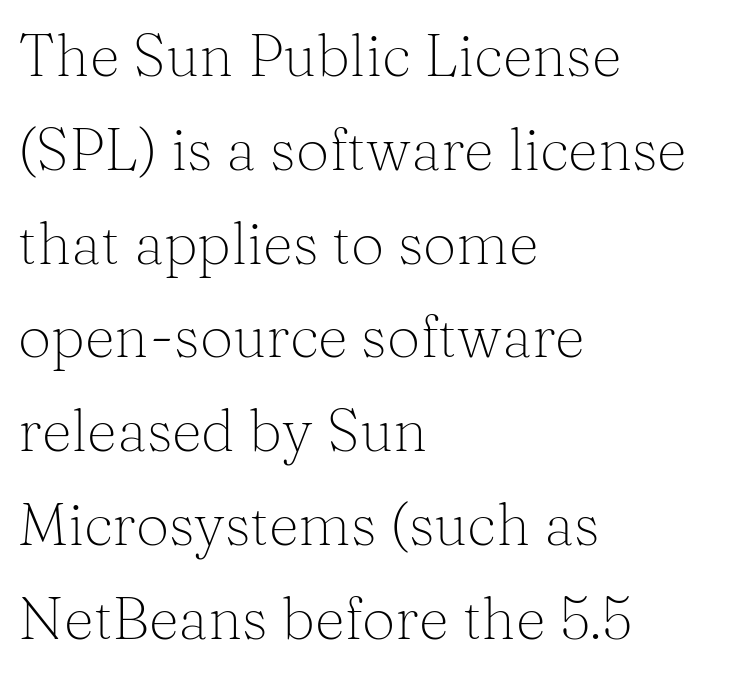
Q: Is the text bold? A: No.
Q: Is the text italic (slanted)? A: No, it is upright.
Q: Is the typeface a serif or a sans-serif typeface? A: Serif.
Q: Is the text underlined? A: No.
Q: How is the paragraph aligned? A: Left-aligned.
Q: Is the spacing between letters normal or unusually wide? A: Normal.
Q: Is the spacing between lines tight, normal or loose? A: Normal.
Q: Width (condensed, normal, or wide)? A: Normal.
Q: Stroke contrast? A: Medium.
Q: x-height? A: Medium.
Q: Monospaced? A: No.
